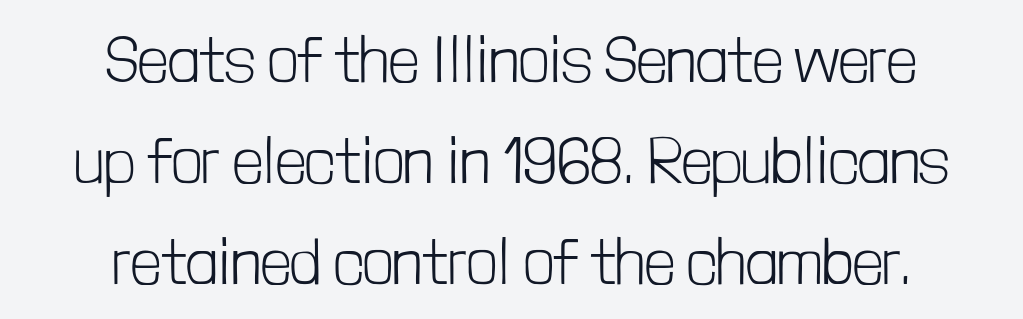
Do the characters align in a grid? No, the font is proportional. A typesetter would label this face a sans. Type without underlining. The passage shown stacks its lines at a standard gap. Tracking value appears to be zero — textbook default spacing.
